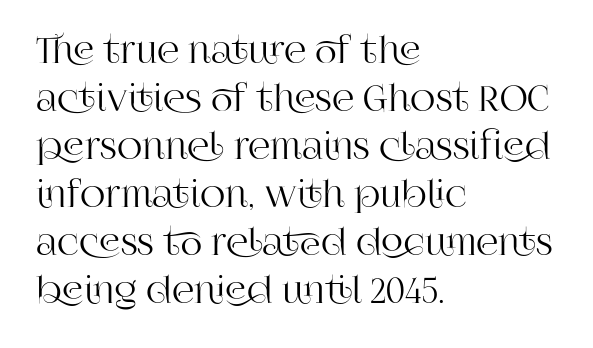
Q: Is the text italic (slanted)? A: No, it is upright.
Q: Is the typeface a serif or a sans-serif typeface? A: Serif.
Q: Is the text underlined? A: No.
Q: How is the paragraph aligned? A: Left-aligned.
Q: Is the spacing between letters normal or unusually wide? A: Normal.
Q: Is the spacing between lines tight, normal or loose? A: Normal.
Q: Width (condensed, normal, or wide)? A: Normal.
Q: Stroke contrast? A: High.
Q: x-height? A: Large.
Q: Monospaced? A: No.
